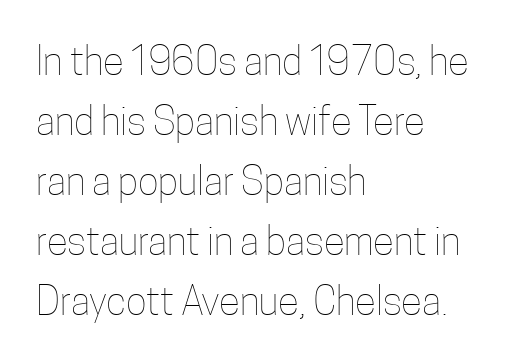
{"italic": "no", "bold": "no", "weight": "thin", "width": "condensed", "stroke_contrast": "low", "x_height": "medium", "monospaced": "no", "underline": "no", "align": "left", "line_spacing": "normal", "line_spacing_ratio": 1.54, "letter_spacing": "normal", "letter_spacing_em": 0.0, "glyph_px": 39}
